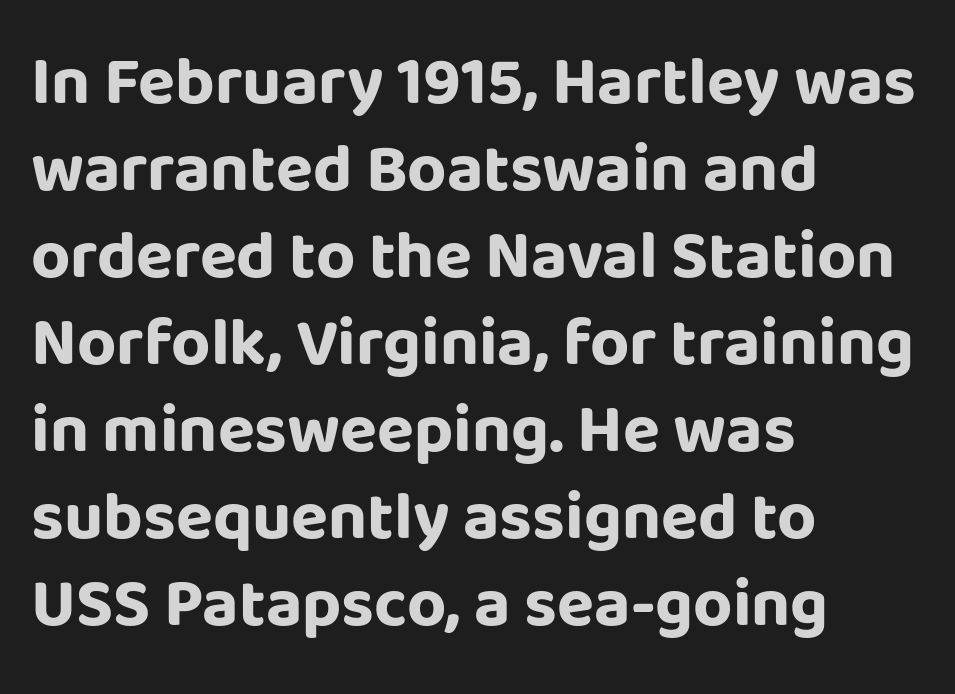
{"serif": "no", "italic": "no", "bold": "yes", "weight": "bold", "width": "normal", "stroke_contrast": "low", "x_height": "large", "monospaced": "no", "underline": "no", "align": "left", "line_spacing": "normal", "line_spacing_ratio": 1.28, "letter_spacing": "normal", "letter_spacing_em": 0.0, "glyph_px": 68}
